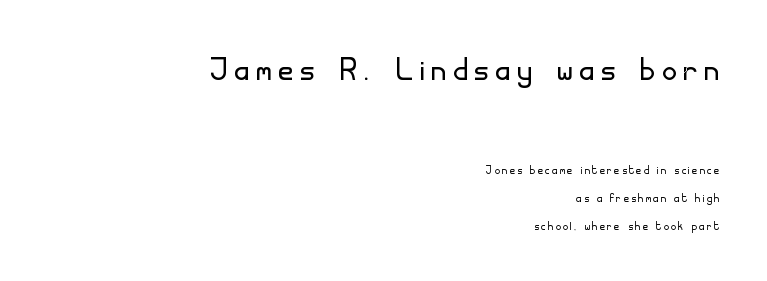
Q: Is the text bold? A: No.
Q: Is the text italic (slanted)? A: No, it is upright.
Q: Is the typeface a serif or a sans-serif typeface? A: Sans-serif.
Q: Is the text underlined? A: No.
Q: How is the paragraph aligned? A: Right-aligned.
Q: Is the spacing between lines tight, normal or loose? A: Loose.
Q: Which block of text is set in a larger size, the first (top) or the second (bottom)? A: The first (top) one.
Q: Width (condensed, normal, or wide)? A: Normal.
Q: Stroke contrast? A: Low.
Q: x-height? A: Small.
Q: Monospaced? A: No.
